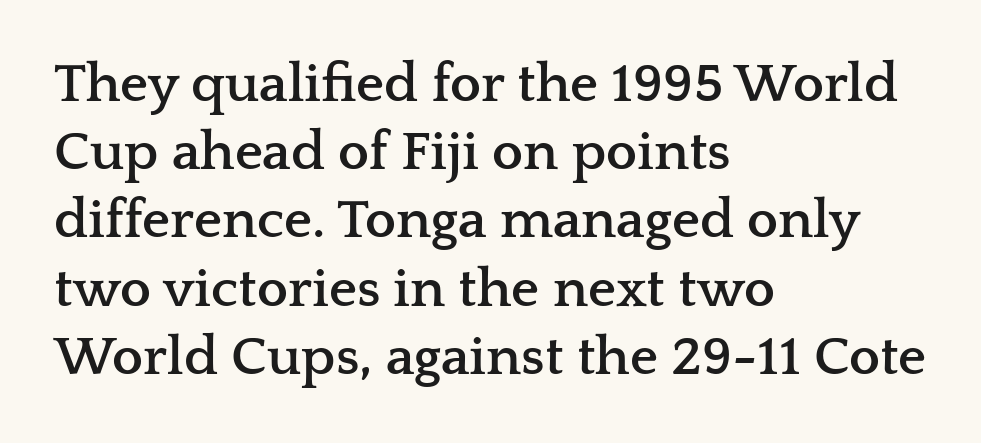
Q: Is the text bold? A: Yes.
Q: Is the text italic (slanted)? A: No, it is upright.
Q: Is the typeface a serif or a sans-serif typeface? A: Serif.
Q: Is the text underlined? A: No.
Q: How is the paragraph aligned? A: Left-aligned.
Q: Is the spacing between letters normal or unusually wide? A: Normal.
Q: Width (condensed, normal, or wide)? A: Wide.
Q: Stroke contrast? A: Low.
Q: x-height? A: Medium.
Q: Monospaced? A: No.
